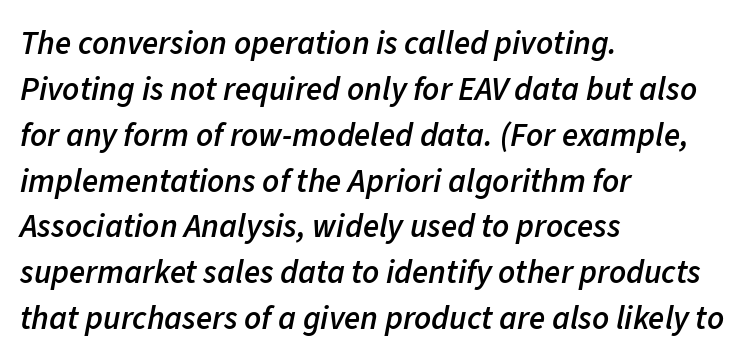
Check under the words: just untouched page. Compared with typical body copy, the letter spacing here is the same. Quick note: interline space is typical. Typographic density is moderately raised because the face is semibold. Where is the straight margin? On the left. Is the type slanted? Yes — the strokes lean at a clear angle.
